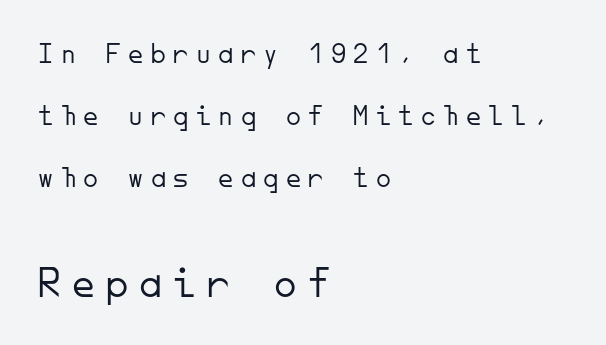
{"serif": "no", "italic": "no", "bold": "no", "weight": "light", "width": "normal", "stroke_contrast": "low", "x_height": "small", "monospaced": "yes", "underline": "no", "align": "left", "line_spacing": "loose", "line_spacing_ratio": 2.07, "letter_spacing": "wide", "letter_spacing_em": 0.25, "larger_block": "second", "size_ratio": 1.5, "glyph_px": 45}
